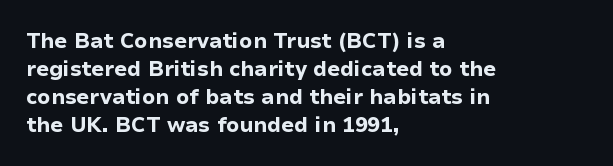
Style check: upright. Reading down the block, your eye returns to a fixed left position each line. This rendering leaves character spacing at its baseline value. Check under the words: just untouched page.
